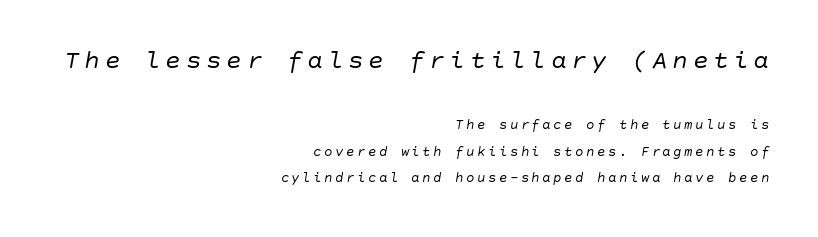
Q: Is the text bold? A: No.
Q: Is the text italic (slanted)? A: Yes, it leans right by about 10 degrees.
Q: Is the text underlined? A: No.
Q: How is the paragraph aligned? A: Right-aligned.
Q: Is the spacing between lines tight, normal or loose? A: Loose.
Q: Which block of text is set in a larger size, the first (top) or the second (bottom)? A: The first (top) one.
